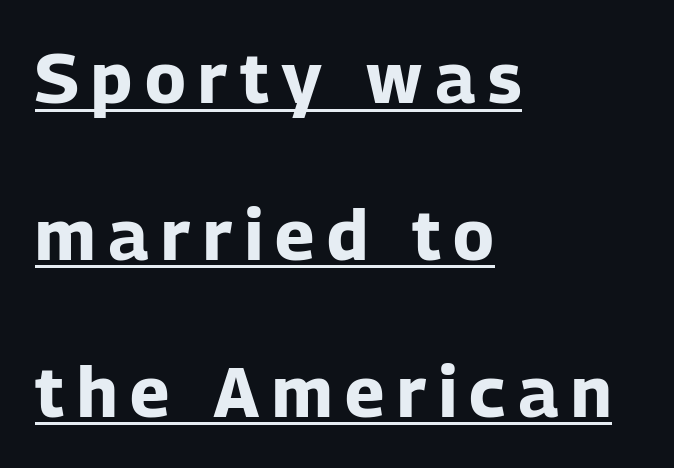
Line beginnings align vertically; line endings do not. The rendered words wear a rule along their underside. Notice how the stems are strictly vertical — no italics here. Its strokes are broad and dark, the hallmark of bold type. Successive baselines arrive slowly, with a big drop between each.
